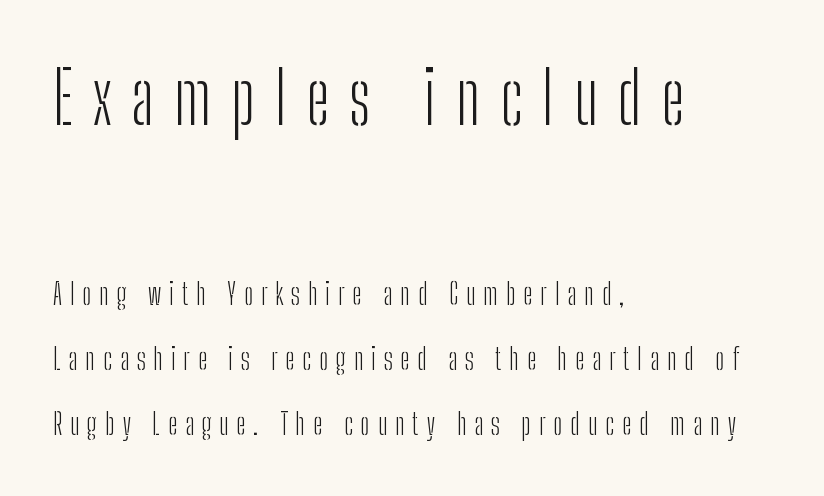
{"serif": "no", "italic": "no", "bold": "no", "weight": "light", "width": "condensed", "stroke_contrast": "low", "x_height": "medium", "monospaced": "no", "underline": "no", "align": "left", "line_spacing": "loose", "line_spacing_ratio": 2.25, "letter_spacing": "wide", "letter_spacing_em": 0.27, "larger_block": "first", "size_ratio": 2.52, "glyph_px": 73}
